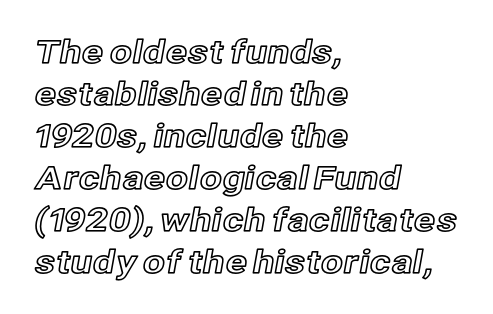
{"width": "normal", "x_height": "medium", "monospaced": "no", "underline": "no", "align": "left", "line_spacing": "normal", "line_spacing_ratio": 1.31, "letter_spacing": "normal", "letter_spacing_em": 0.0, "glyph_px": 32}
